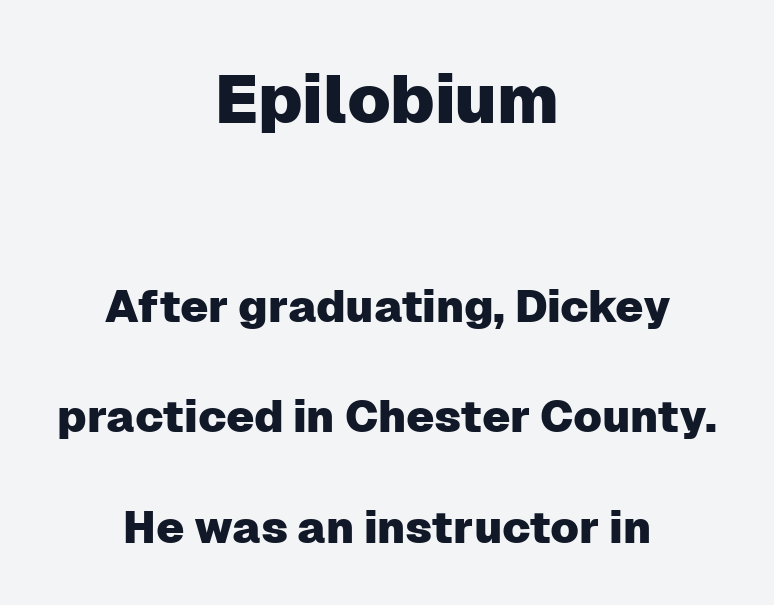
The image shows 68 px sans-serif type, upright; set centered, loose line spacing (2.46x), normal letter spacing, not underlined; the first (top) block is 1.51x larger; low stroke contrast and a medium x-height.
